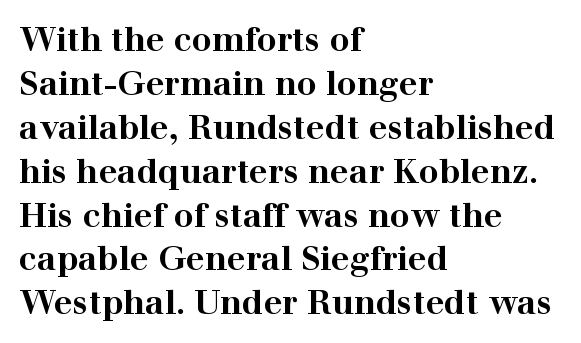
The image shows 33 px bold, wide serif type, upright; set left-aligned, normal line spacing (1.33x), normal letter spacing, not underlined; high stroke contrast and a medium x-height.
